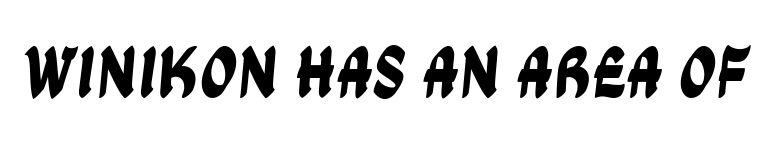
{"serif": "no", "width": "condensed", "stroke_contrast": "low", "x_height": "large", "monospaced": "no", "underline": "no", "letter_spacing": "normal", "letter_spacing_em": 0.0, "glyph_px": 74}
